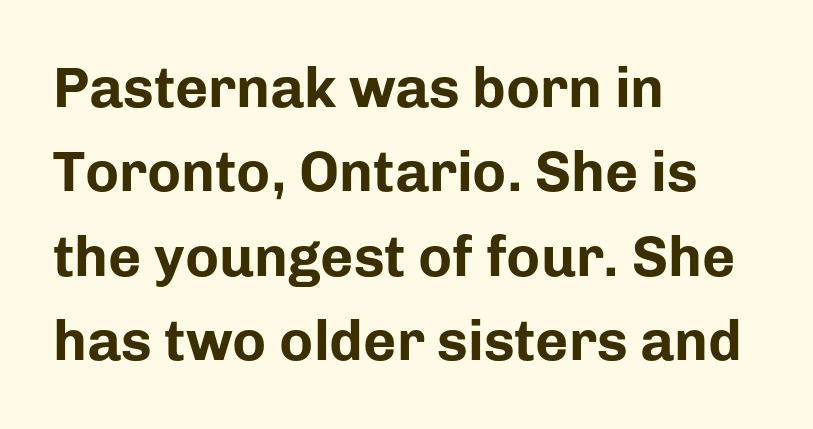
The image shows 57 px bold sans-serif type, upright; set left-aligned, normal line spacing (1.48x), normal letter spacing, not underlined; low stroke contrast and a medium x-height.
